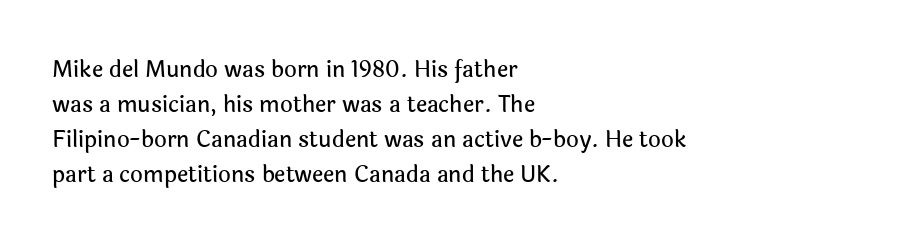
The vertical gap from one line to the next is medium. In terms of posture, this sample is upright. The ragged edge is on the right, which tells us the setting is flush left. Look at the tracking — it's just the regular setting, nothing added. Only glyphs here, with clear space below each row.
